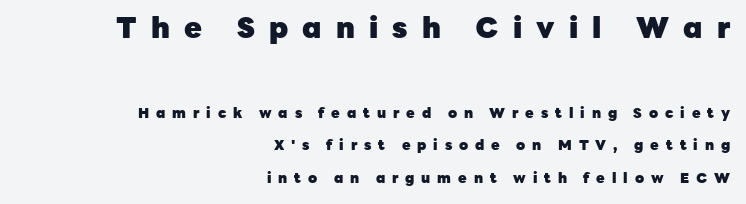
{"serif": "no", "italic": "no", "bold": "yes", "weight": "heavy", "width": "normal", "stroke_contrast": "low", "x_height": "medium", "monospaced": "no", "underline": "no", "align": "right", "line_spacing": "loose", "line_spacing_ratio": 2.33, "letter_spacing": "wide", "letter_spacing_em": 0.49, "larger_block": "first", "size_ratio": 2.07, "glyph_px": 29}
